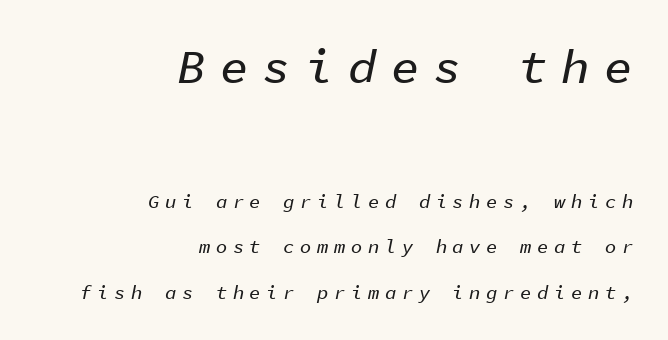
The image shows 48 px text type, italic (leaning right), monospaced; set right-aligned, loose line spacing (2.4x), unusually wide letter spacing (+0.29 em), not underlined; the first (top) block is 2.53x larger; low stroke contrast and a medium x-height.
